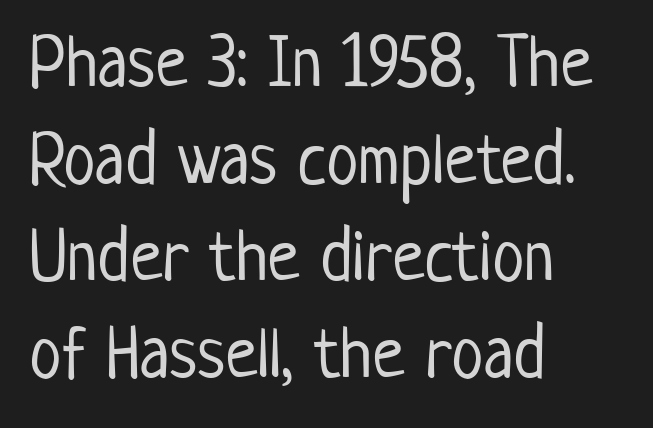
Bold? No — there's no thickening of the strokes. A typesetter would call this proportional, since set widths differ per character. This rendering leaves character spacing at its baseline value. The space between consecutive lines is moderate. Each row of text sits above clean, open space.
